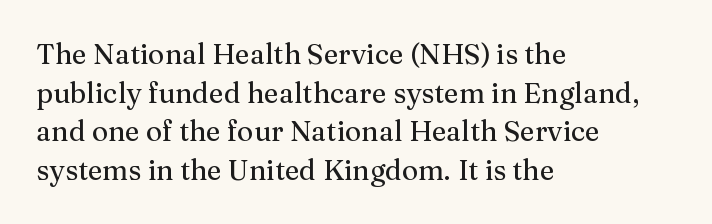
Q: Is the text italic (slanted)? A: No, it is upright.
Q: Is the typeface a serif or a sans-serif typeface? A: Serif.
Q: Is the text underlined? A: No.
Q: How is the paragraph aligned? A: Left-aligned.
Q: Is the spacing between letters normal or unusually wide? A: Normal.
Q: Is the spacing between lines tight, normal or loose? A: Normal.
Q: Width (condensed, normal, or wide)? A: Normal.
Q: Stroke contrast? A: Medium.
Q: x-height? A: Medium.
Q: Monospaced? A: No.
